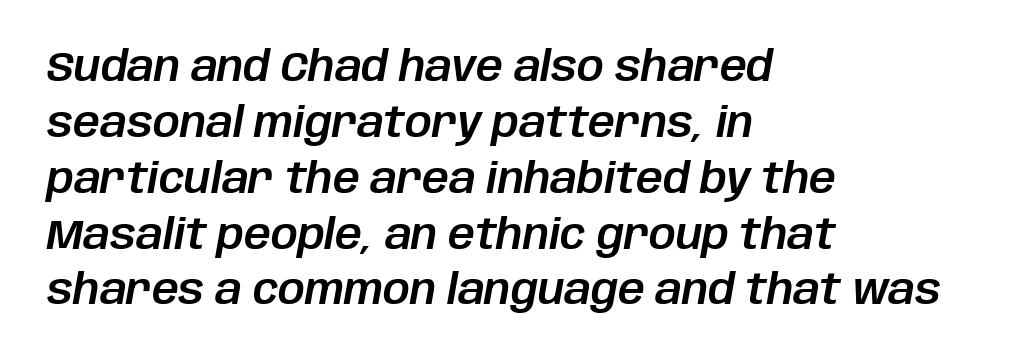
You could not count columns in this text — the font is proportionally spaced. In terms of posture, this sample is oblique. The lines are quadded left. No word sits above an underline.
